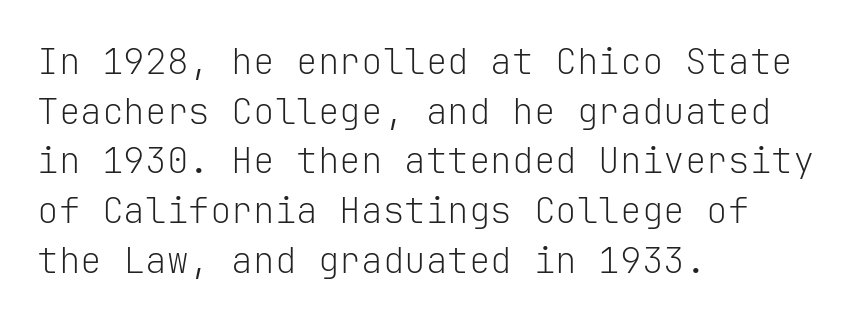
Anything drawn beneath the words? Only blank space. You can tell from the bare stems that sans-serif type was used. The font sits on the lighter half of the weight spectrum, regular included. Successive baselines arrive at the customary interval. Nope, not italic — everything's standing straight. The line texture is even and compact thanks to regular tracking.
